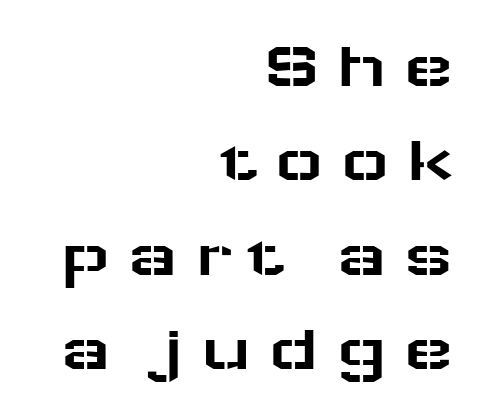
The specimen reads as upright at a glance. Visually the block forms a straight wall on the right and a jagged coastline on the left. Classification — sans serif. What stands out about the letter spacing? Its width — letters are far apart. What's the leading like? Ordinary, nothing unusual. Nobody drew a line under any word here.
